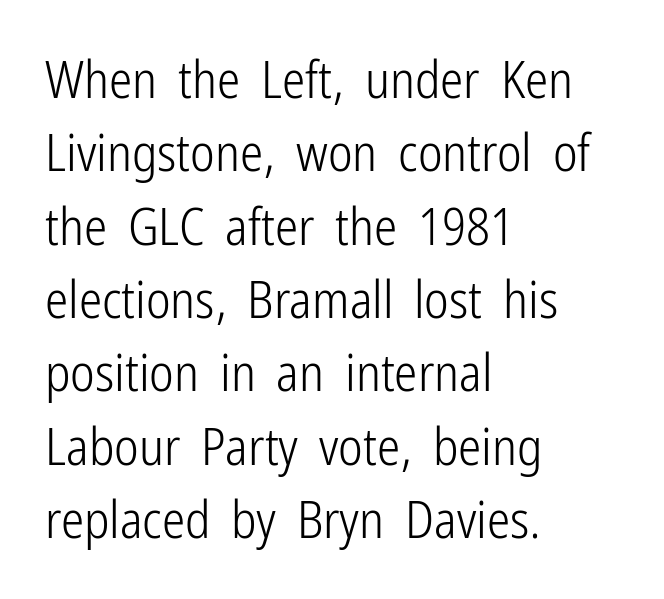
Q: Is the text bold? A: No.
Q: Is the text italic (slanted)? A: No, it is upright.
Q: Is the typeface a serif or a sans-serif typeface? A: Sans-serif.
Q: Is the text underlined? A: No.
Q: How is the paragraph aligned? A: Left-aligned.
Q: Is the spacing between letters normal or unusually wide? A: Normal.
Q: Is the spacing between lines tight, normal or loose? A: Normal.
Q: Width (condensed, normal, or wide)? A: Condensed.
Q: Stroke contrast? A: Low.
Q: x-height? A: Medium.
Q: Monospaced? A: No.
